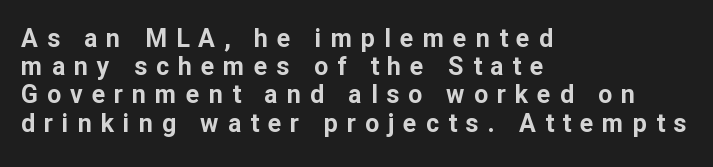
The image shows 25 px bold type, upright; set left-aligned, tight line spacing (1.13x), unusually wide letter spacing (+0.36 em), not underlined.
